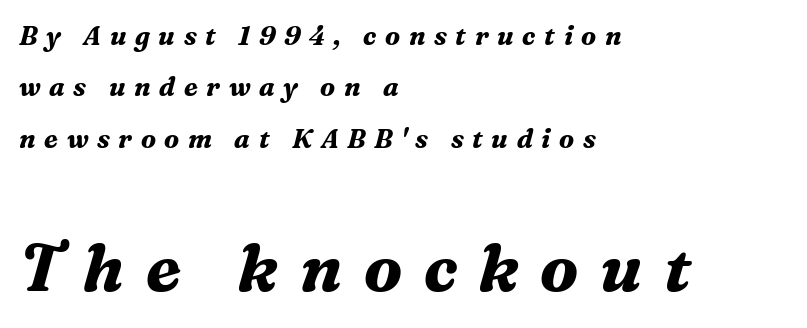
{"serif": "yes", "italic": "yes", "lean": "right", "slant_degrees": 16, "bold": "yes", "weight": "bold", "width": "normal", "stroke_contrast": "medium", "x_height": "medium", "monospaced": "no", "underline": "no", "align": "left", "line_spacing": "loose", "line_spacing_ratio": 1.98, "letter_spacing": "wide", "letter_spacing_em": 0.33, "larger_block": "second", "size_ratio": 2.54, "glyph_px": 66}
